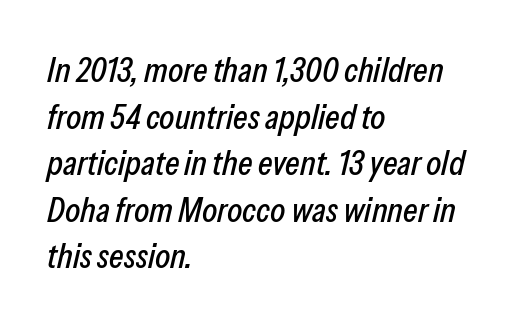
Q: Is the text italic (slanted)? A: Yes, it leans right by about 13 degrees.
Q: Is the text underlined? A: No.
Q: How is the paragraph aligned? A: Left-aligned.
Q: Is the spacing between letters normal or unusually wide? A: Normal.
Q: Is the spacing between lines tight, normal or loose? A: Normal.
Q: Width (condensed, normal, or wide)? A: Condensed.
Q: Stroke contrast? A: Low.
Q: x-height? A: Medium.
Q: Monospaced? A: No.
